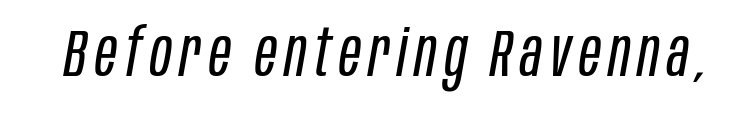
{"italic": "yes", "lean": "right", "slant_degrees": 10, "bold": "no", "weight": "regular", "width": "condensed", "stroke_contrast": "low", "x_height": "large", "monospaced": "no", "underline": "no", "glyph_px": 66}
